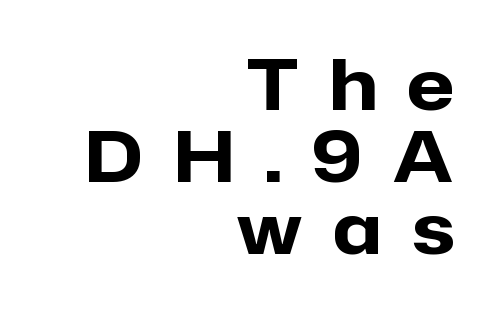
The typeface chosen for these lines omits serifs. The font is running at its bold setting. Every character sits straight up, as roman type does. Line spacing here is tight. Honestly, the letter spacing is so wide it's the main thing you notice.
